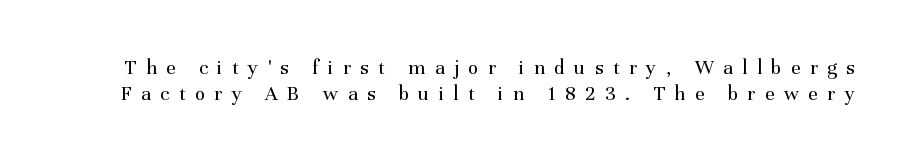
Q: Is the text bold? A: No.
Q: Is the text italic (slanted)? A: No, it is upright.
Q: Is the text underlined? A: No.
Q: Is the spacing between letters normal or unusually wide? A: Unusually wide.
Q: Is the spacing between lines tight, normal or loose? A: Normal.
